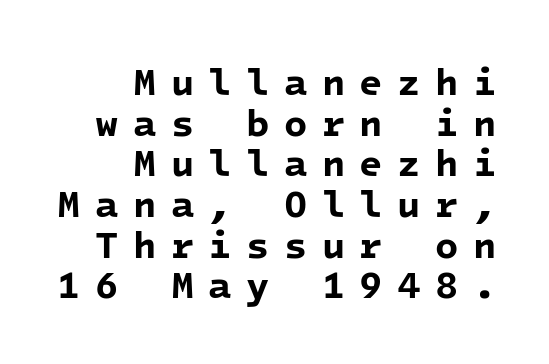
{"serif": "no", "bold": "yes", "weight": "bold", "width": "normal", "stroke_contrast": "low", "x_height": "medium", "monospaced": "yes", "underline": "no", "align": "right", "line_spacing": "tight", "line_spacing_ratio": 1.07, "letter_spacing": "wide", "letter_spacing_em": 0.38, "glyph_px": 38}
